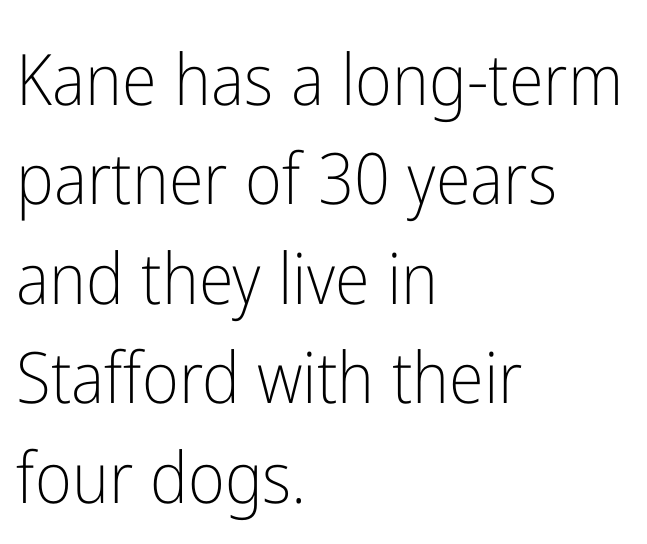
The image shows 71 px light, condensed sans-serif type, upright; set left-aligned, normal line spacing (1.4x), normal letter spacing, not underlined; low stroke contrast and a medium x-height.
